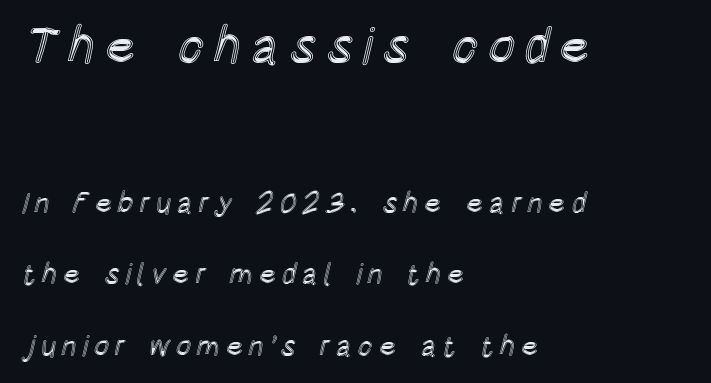
{"width": "condensed", "x_height": "large", "monospaced": "no", "underline": "no", "align": "left", "line_spacing": "loose", "line_spacing_ratio": 2.47, "larger_block": "first", "size_ratio": 1.76, "glyph_px": 51}
